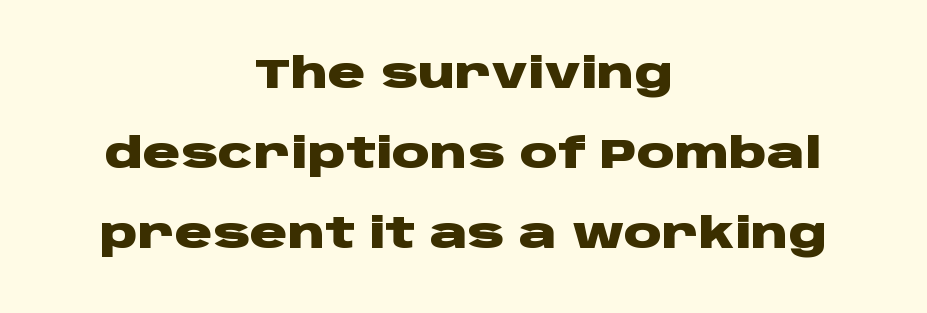
The image shows 42 px heavy, wide sans-serif type, upright; set centered, loose line spacing (1.9x), normal letter spacing, not underlined; low stroke contrast and a large x-height.
